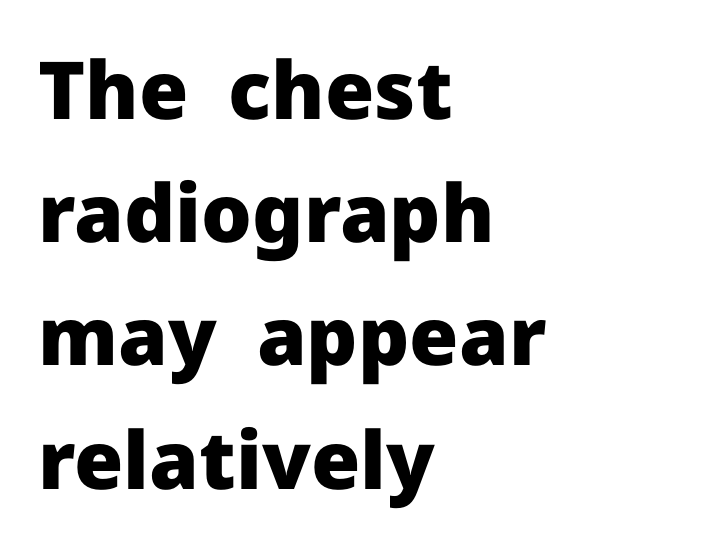
Q: Is the text bold? A: Yes.
Q: Is the text italic (slanted)? A: No, it is upright.
Q: Is the typeface a serif or a sans-serif typeface? A: Sans-serif.
Q: Is the text underlined? A: No.
Q: How is the paragraph aligned? A: Left-aligned.
Q: Is the spacing between letters normal or unusually wide? A: Normal.
Q: Is the spacing between lines tight, normal or loose? A: Normal.
Q: Width (condensed, normal, or wide)? A: Normal.
Q: Stroke contrast? A: Low.
Q: x-height? A: Medium.
Q: Monospaced? A: No.
